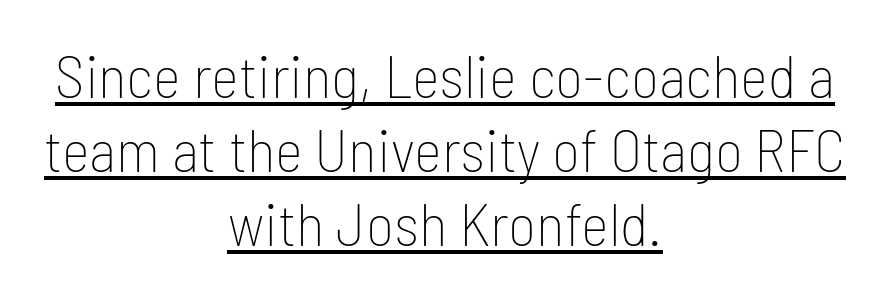
{"serif": "no", "italic": "no", "bold": "no", "weight": "thin", "width": "condensed", "stroke_contrast": "low", "x_height": "medium", "monospaced": "no", "underline": "yes", "align": "center", "line_spacing_ratio": 1.23, "letter_spacing": "normal", "letter_spacing_em": 0.0, "glyph_px": 60}
